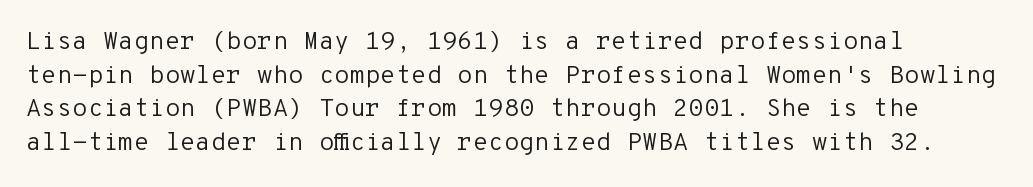
Q: Is the text bold? A: No.
Q: Is the text italic (slanted)? A: No, it is upright.
Q: Is the text underlined? A: No.
Q: How is the paragraph aligned? A: Left-aligned.
Q: Is the spacing between letters normal or unusually wide? A: Normal.
Q: Is the spacing between lines tight, normal or loose? A: Normal.
